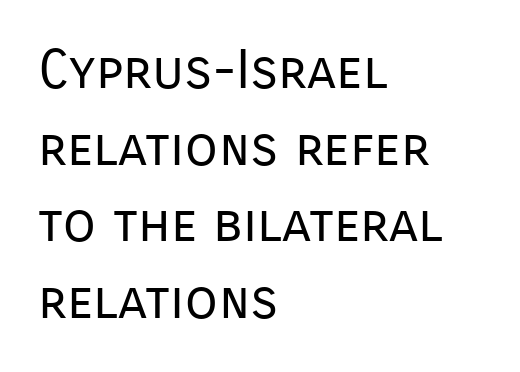
{"serif": "no", "italic": "no", "bold": "no", "weight": "regular", "width": "normal", "stroke_contrast": "low", "x_height": "medium", "monospaced": "no", "underline": "no", "align": "left", "line_spacing": "normal", "line_spacing_ratio": 1.42, "letter_spacing": "normal", "letter_spacing_em": 0.0, "glyph_px": 54}
